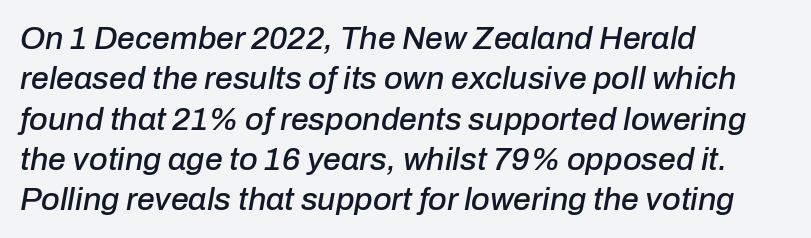
The image shows 32 px text type, italic (leaning right); set left-aligned, normal line spacing (1.26x), normal letter spacing, not underlined; low stroke contrast and a medium x-height.
